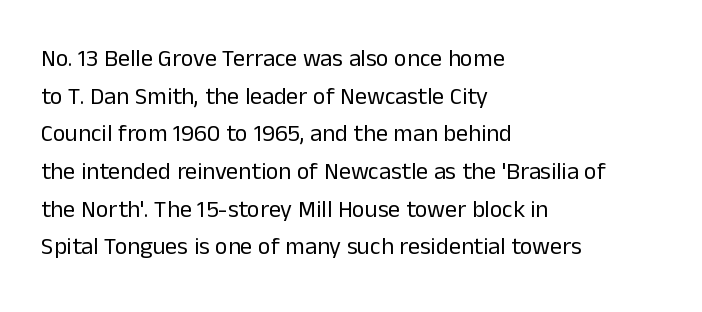
{"italic": "no", "bold": "no", "underline": "no", "align": "left", "line_spacing": "normal", "line_spacing_ratio": 1.57, "letter_spacing": "normal", "letter_spacing_em": 0.0, "glyph_px": 24}
